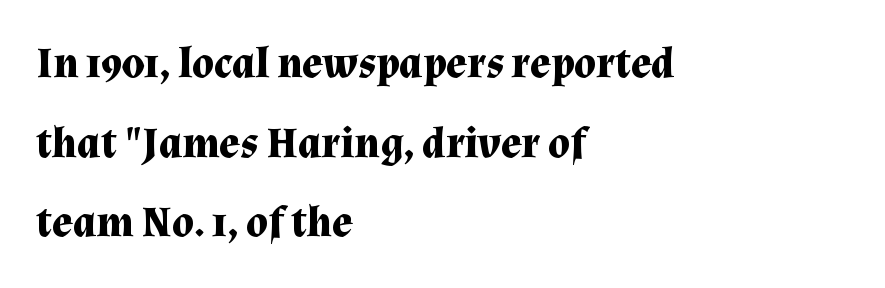
The image shows 43 px bold serif type, upright; set left-aligned, line spacing 1.85x, normal letter spacing, not underlined; medium stroke contrast and a medium x-height.
